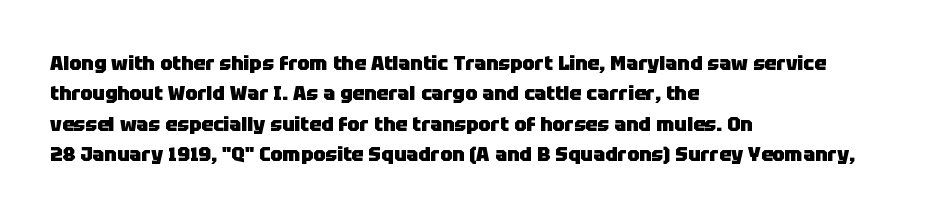
{"italic": "no", "bold": "yes", "underline": "no", "align": "left", "line_spacing": "normal", "line_spacing_ratio": 1.52, "letter_spacing": "normal", "letter_spacing_em": 0.0, "glyph_px": 20}
